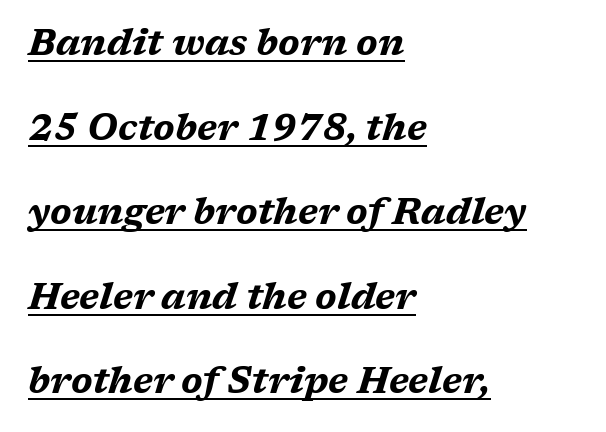
{"italic": "yes", "lean": "right", "slant_degrees": 17, "bold": "yes", "weight": "bold", "width": "wide", "stroke_contrast": "medium", "x_height": "medium", "monospaced": "no", "underline": "yes", "align": "left", "line_spacing": "loose", "line_spacing_ratio": 2.35, "letter_spacing": "normal", "letter_spacing_em": 0.0, "glyph_px": 36}
